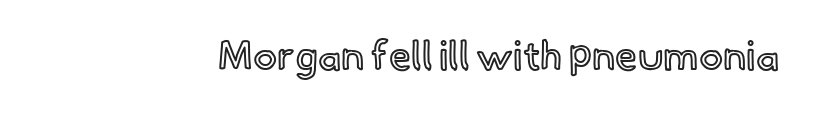
{"italic": "no", "width": "normal", "x_height": "small", "monospaced": "no", "underline": "no", "letter_spacing": "normal", "letter_spacing_em": 0.0, "glyph_px": 40}
